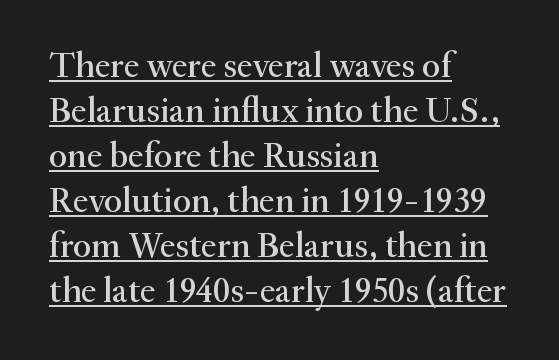
Q: Is the text italic (slanted)? A: No, it is upright.
Q: Is the typeface a serif or a sans-serif typeface? A: Serif.
Q: Is the text underlined? A: Yes.
Q: How is the paragraph aligned? A: Left-aligned.
Q: Is the spacing between letters normal or unusually wide? A: Normal.
Q: Is the spacing between lines tight, normal or loose? A: Normal.
Q: Width (condensed, normal, or wide)? A: Normal.
Q: Stroke contrast? A: Medium.
Q: x-height? A: Small.
Q: Monospaced? A: No.
